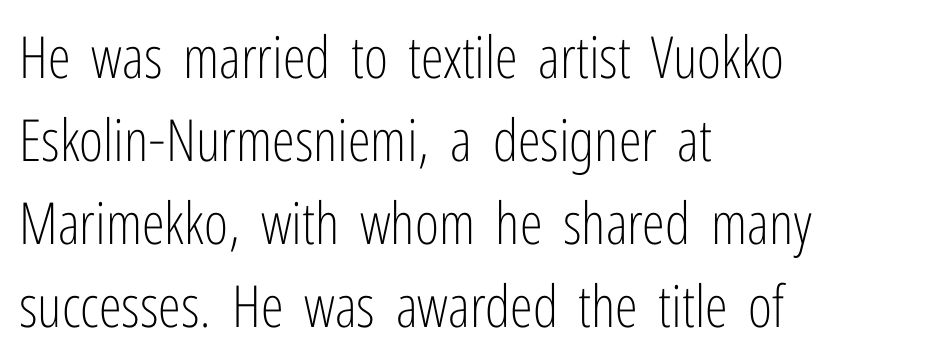
The image shows 58 px light, condensed sans-serif type, upright; set left-aligned, normal line spacing (1.43x), normal letter spacing, not underlined; low stroke contrast and a medium x-height.
